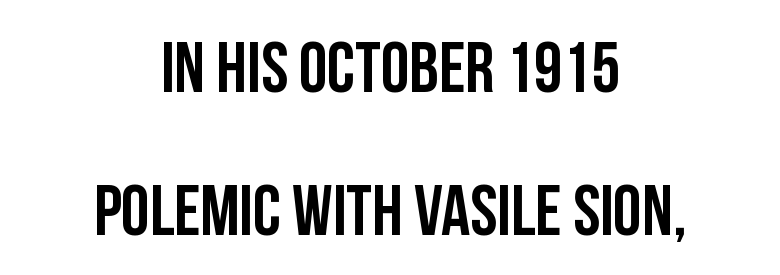
Q: Is the text italic (slanted)? A: No, it is upright.
Q: Is the typeface a serif or a sans-serif typeface? A: Sans-serif.
Q: Is the text underlined? A: No.
Q: How is the paragraph aligned? A: Centered.
Q: Is the spacing between letters normal or unusually wide? A: Normal.
Q: Is the spacing between lines tight, normal or loose? A: Loose.
Q: Width (condensed, normal, or wide)? A: Condensed.
Q: Stroke contrast? A: Low.
Q: x-height? A: Large.
Q: Monospaced? A: No.
